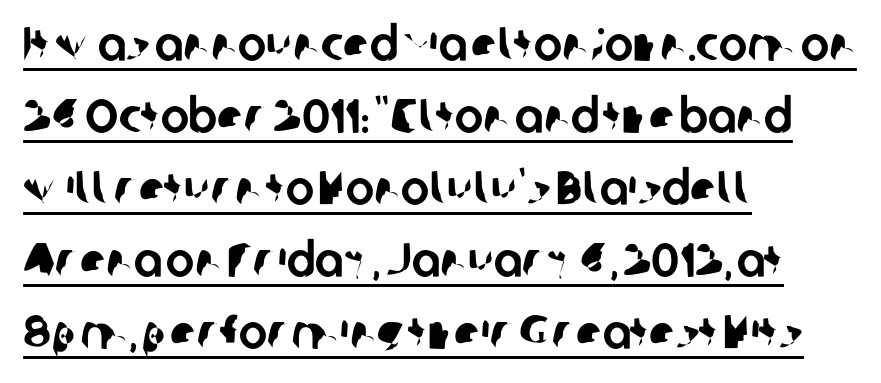
Q: Is the typeface a serif or a sans-serif typeface? A: Sans-serif.
Q: Is the text underlined? A: Yes.
Q: How is the paragraph aligned? A: Left-aligned.
Q: Is the spacing between letters normal or unusually wide? A: Normal.
Q: Is the spacing between lines tight, normal or loose? A: Normal.
Q: Width (condensed, normal, or wide)? A: Normal.
Q: Stroke contrast? A: Low.
Q: x-height? A: Medium.
Q: Monospaced? A: No.
